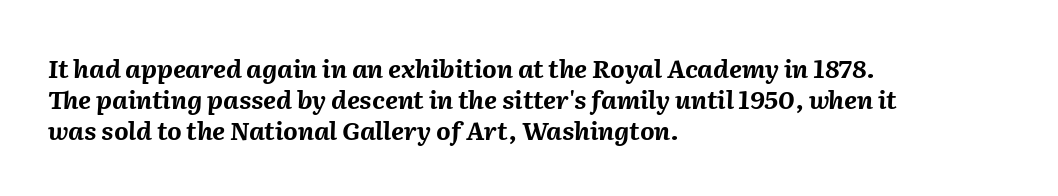
Q: Is the text bold? A: Yes.
Q: Is the text italic (slanted)? A: Yes, it leans right by about 2 degrees.
Q: Is the text underlined? A: No.
Q: How is the paragraph aligned? A: Left-aligned.
Q: Is the spacing between letters normal or unusually wide? A: Normal.
